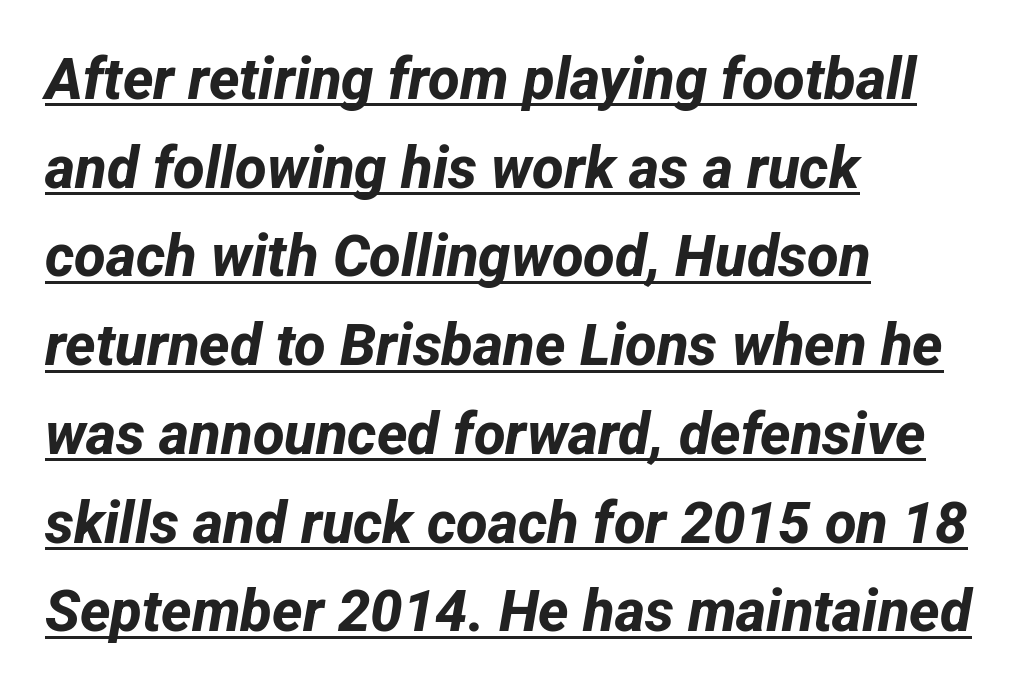
Heavy-handed strokes throughout: this text is bold. Does the type have serifs? No, each stem ends abruptly. Is the block centered? No — it sits flush against the left margin. Descenders here cross a horizontal rule under the line. A typesetter would call this leading conventional body-copy spacing.
